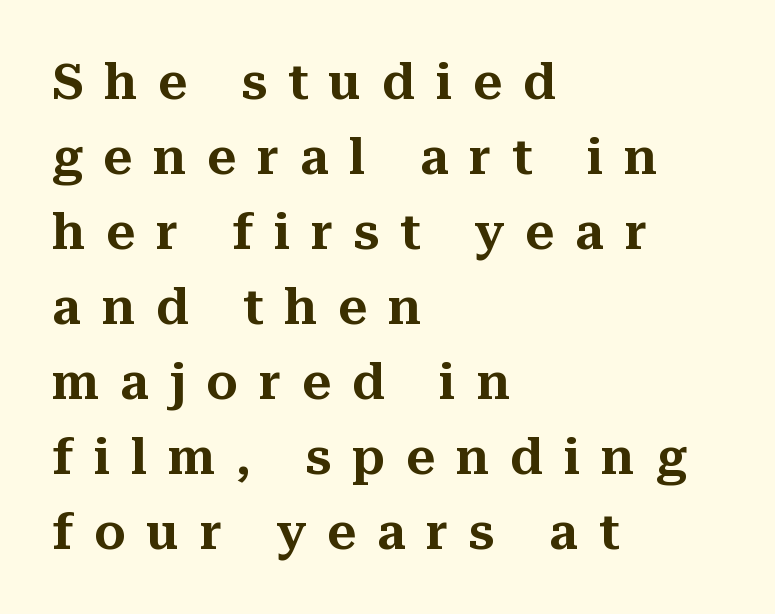
The image shows 50 px serif type, upright; set left-aligned, normal line spacing (1.5x), unusually wide letter spacing (+0.42 em), not underlined; medium stroke contrast and a medium x-height.
